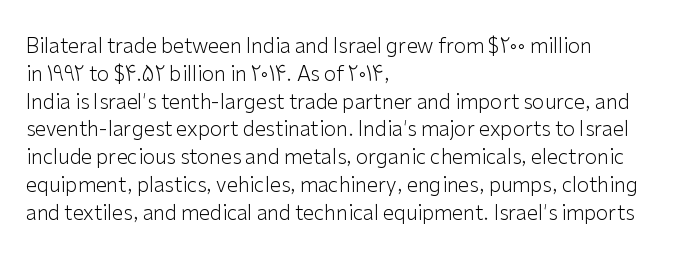
The image shows 20 px text type, upright; set left-aligned, normal line spacing (1.39x), normal letter spacing, not underlined.
